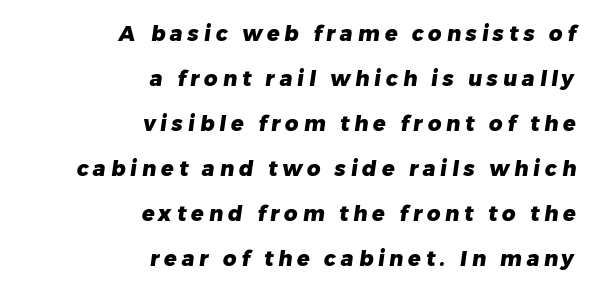
Q: Is the text bold? A: Yes.
Q: Is the text underlined? A: No.
Q: How is the paragraph aligned? A: Right-aligned.
Q: Is the spacing between letters normal or unusually wide? A: Unusually wide.
Q: Is the spacing between lines tight, normal or loose? A: Loose.
